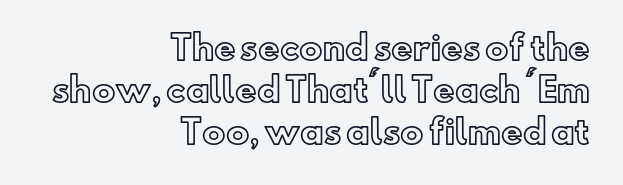
{"italic": "no", "width": "normal", "x_height": "small", "monospaced": "no", "underline": "no", "align": "right", "line_spacing": "normal", "line_spacing_ratio": 1.28, "letter_spacing": "normal", "letter_spacing_em": 0.0, "glyph_px": 33}
